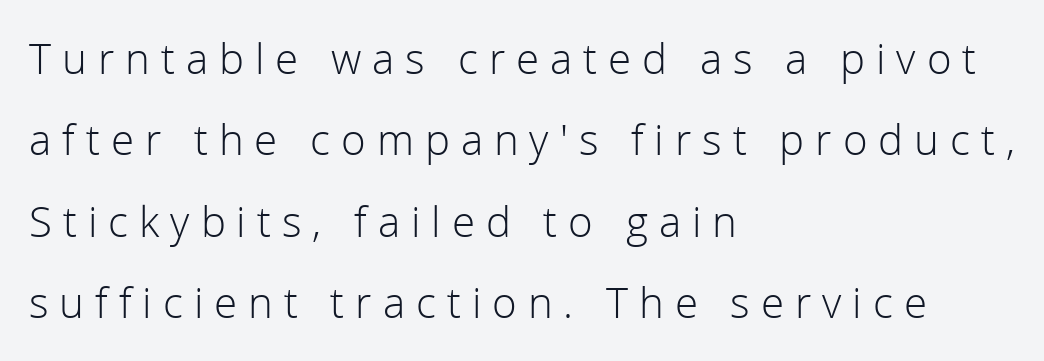
Here the designer chose a conventional face with non-uniform glyph widths. The face used here is rendered with a markedly widened letterfit. A clean baseline with only descenders dipping below it. The font sits on the lighter half of the weight spectrum, regular included.
